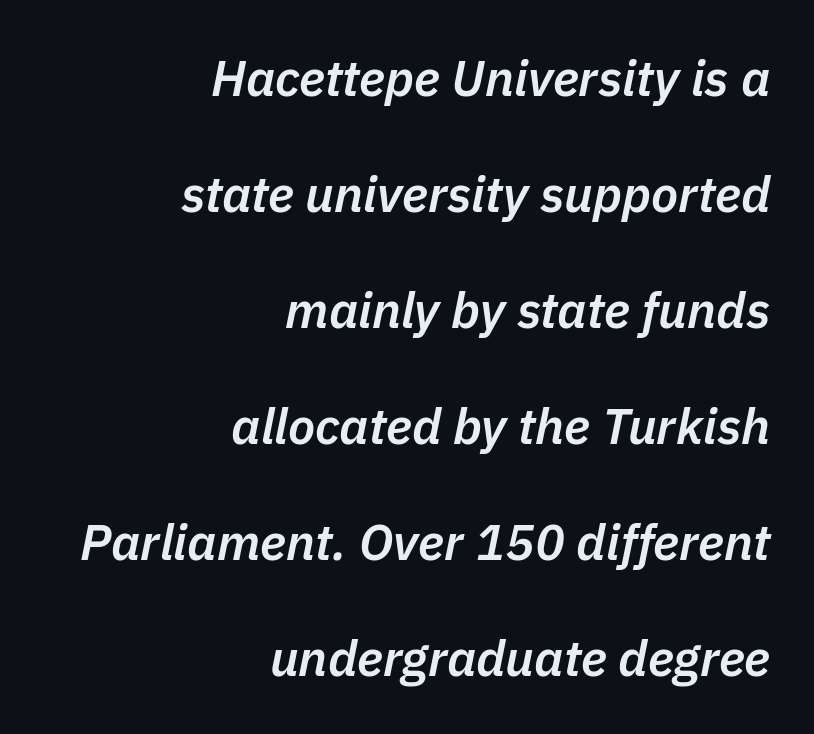
The image shows 50 px semibold type, italic (leaning right); set right-aligned, loose line spacing (2.32x), normal letter spacing, not underlined; low stroke contrast and a medium x-height.
